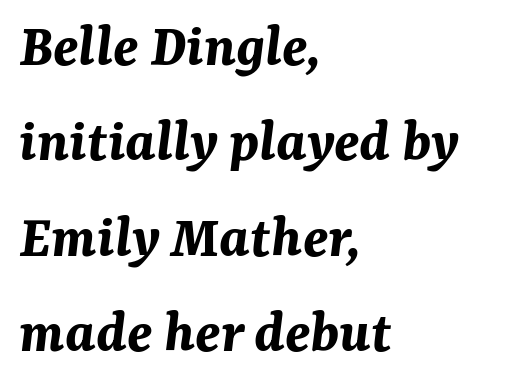
The image shows 62 px bold type, italic (leaning right); set left-aligned, normal line spacing (1.54x), normal letter spacing, not underlined; medium stroke contrast and a medium x-height.
